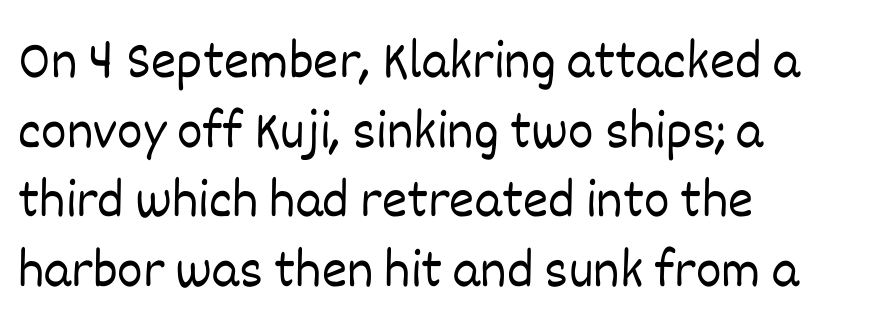
The image shows 54 px light type, upright; set left-aligned, normal line spacing (1.29x), normal letter spacing, not underlined; low stroke contrast and a large x-height.
